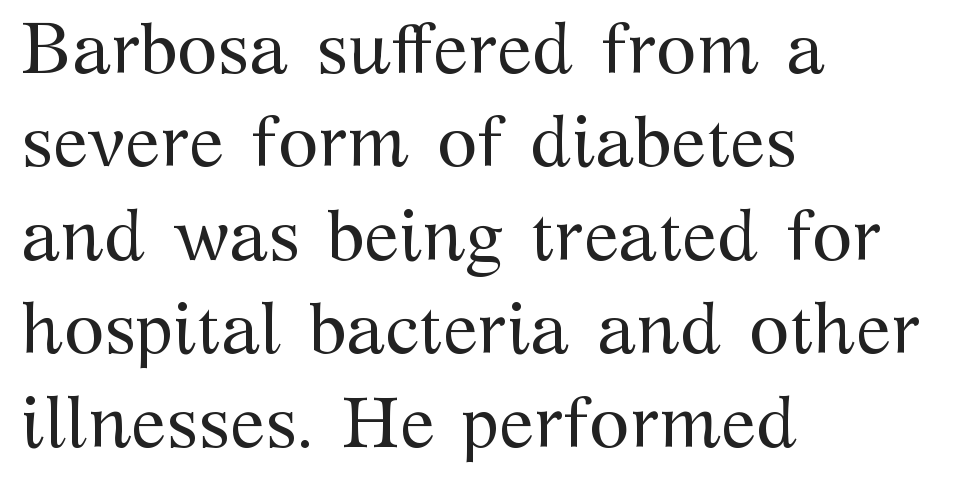
The image shows 73 px regular-weight serif type, upright; set left-aligned, normal line spacing (1.28x), normal letter spacing, not underlined; medium stroke contrast and a medium x-height.
